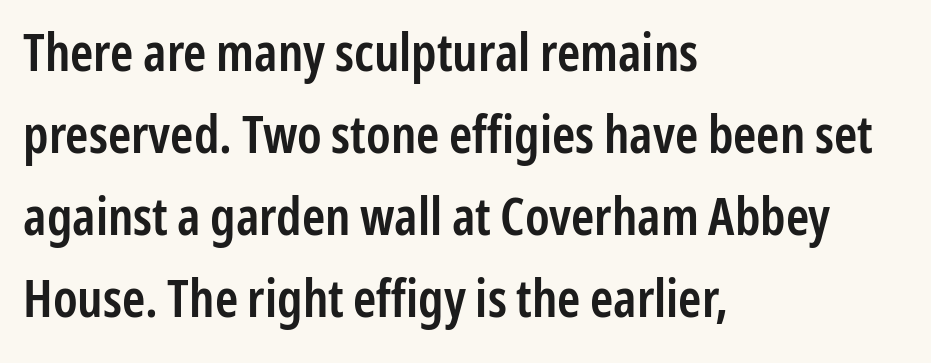
The image shows 52 px semibold, condensed sans-serif type, upright; set left-aligned, normal line spacing (1.58x), normal letter spacing, not underlined; low stroke contrast and a medium x-height.
